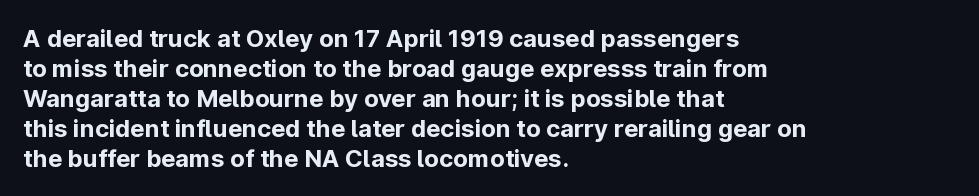
The characters look thick and weighty, a clear bold. Rows of type keep a routine distance in the vertical direction. Each word holds together tightly as a unit, with standard inter-letter gaps. Does the copy run flush right? No — it runs flush left. Beneath every word, the page is bare.
